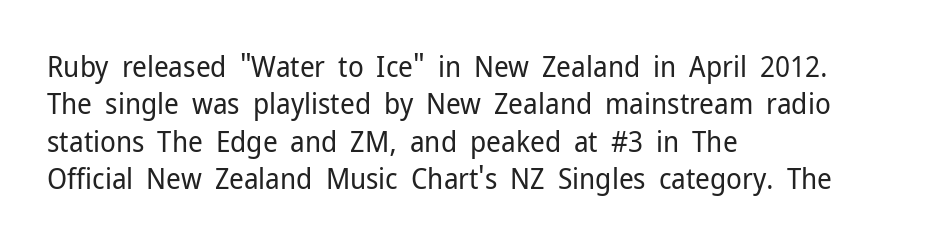
Q: Is the text bold? A: No.
Q: Is the text italic (slanted)? A: No, it is upright.
Q: Is the typeface a serif or a sans-serif typeface? A: Sans-serif.
Q: Is the text underlined? A: No.
Q: How is the paragraph aligned? A: Left-aligned.
Q: Is the spacing between letters normal or unusually wide? A: Normal.
Q: Is the spacing between lines tight, normal or loose? A: Normal.
Q: Width (condensed, normal, or wide)? A: Normal.
Q: Stroke contrast? A: Low.
Q: x-height? A: Medium.
Q: Monospaced? A: No.
